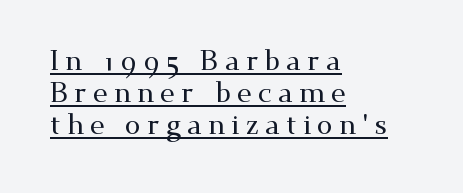
Note: serifs present on the glyphs. Very little white space separates one row of letters from the next. Display-style spreading of the glyphs; the letterfit is very open. The lines in this sample share a left origin and differ only in where they stop.
